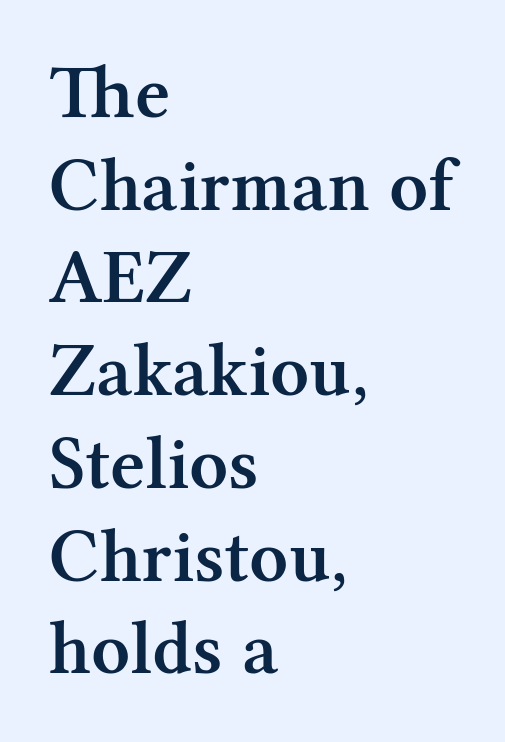
In terms of letterform style, serifs are clearly present. Decoration check: the copy has no underline. Letter spacing: default. These lines are set flush left with a ragged right edge.
